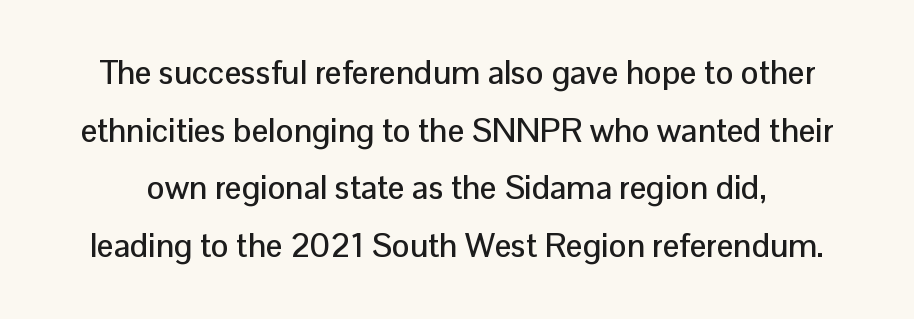
Classification — sans serif. The letters advance in unequal steps, a hallmark of proportional type. Do the letters lean? They stand straight. A bare baseline throughout the passage.
